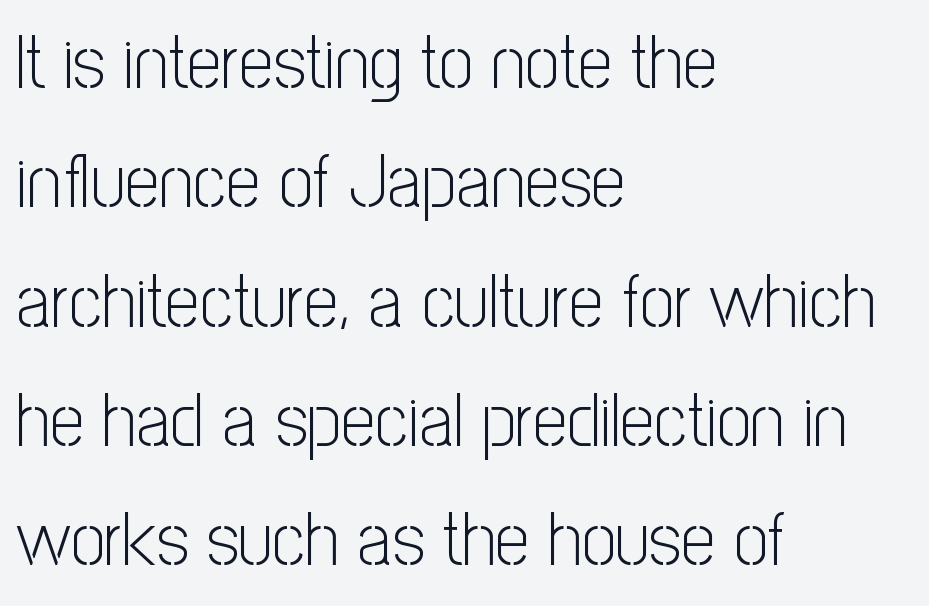
The image shows 76 px light, condensed sans-serif type, upright; set left-aligned, normal line spacing (1.57x), normal letter spacing, not underlined; low stroke contrast and a medium x-height.
